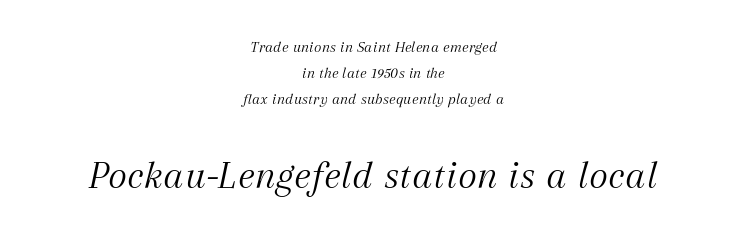
The image shows 41 px light serif type, italic (leaning right); set centered, normal line spacing (1.61x), normal letter spacing, not underlined; the second (bottom) block is 2.56x larger; medium stroke contrast and a medium x-height.
